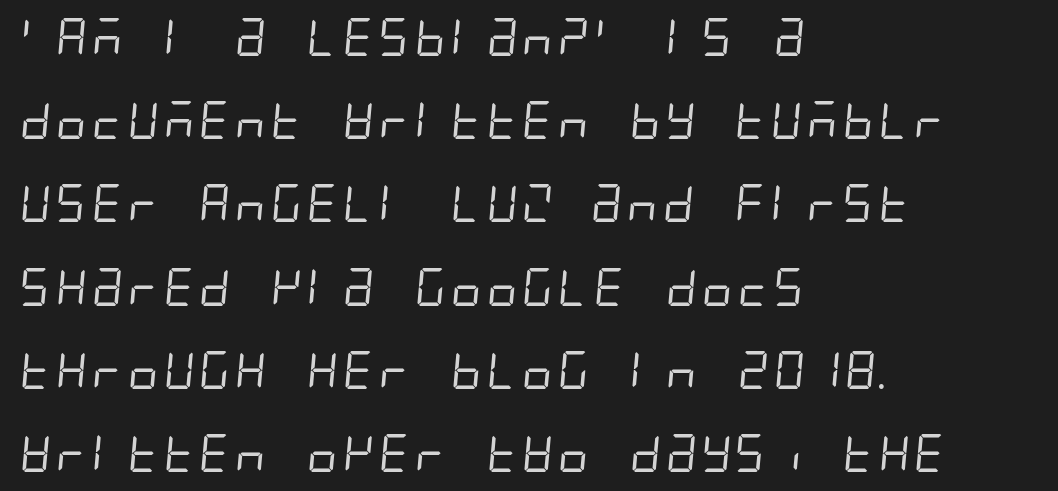
The image shows 38 px regular-weight, condensed sans-serif type; set left-aligned, loose line spacing (2.19x), normal letter spacing, not underlined; low stroke contrast and a large x-height.
